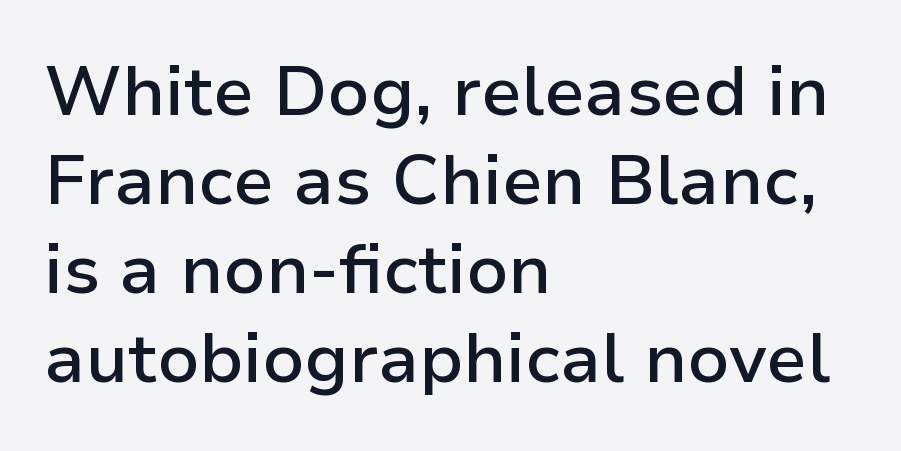
{"serif": "no", "italic": "no", "bold": "semi", "weight": "semibold", "width": "normal", "stroke_contrast": "low", "x_height": "medium", "monospaced": "no", "underline": "no", "align": "left", "line_spacing": "normal", "line_spacing_ratio": 1.27, "letter_spacing": "normal", "letter_spacing_em": 0.0, "glyph_px": 70}
